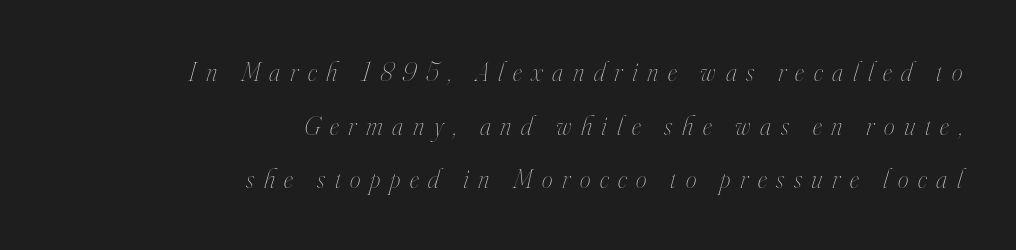
{"italic": "yes", "lean": "right", "slant_degrees": 16, "bold": "no", "underline": "no", "align": "right", "line_spacing": "loose", "line_spacing_ratio": 1.99, "letter_spacing": "wide", "letter_spacing_em": 0.36, "glyph_px": 27}
